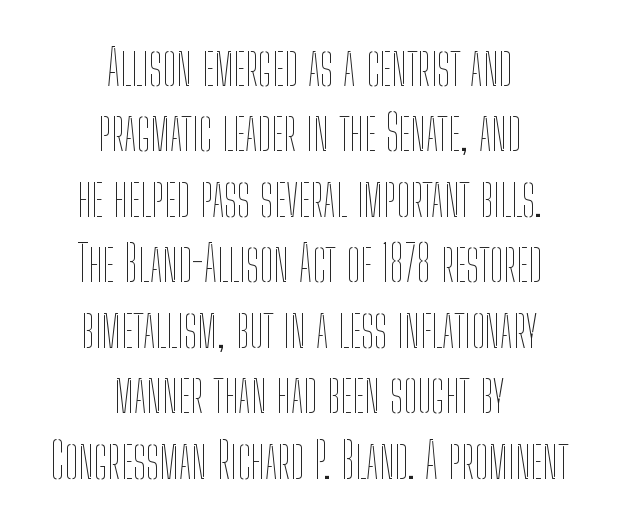
Q: Is the text bold? A: No.
Q: Is the text italic (slanted)? A: No, it is upright.
Q: Is the text underlined? A: No.
Q: How is the paragraph aligned? A: Centered.
Q: Is the spacing between letters normal or unusually wide? A: Normal.
Q: Is the spacing between lines tight, normal or loose? A: Normal.
Q: Width (condensed, normal, or wide)? A: Condensed.
Q: Stroke contrast? A: Low.
Q: x-height? A: Medium.
Q: Monospaced? A: No.
